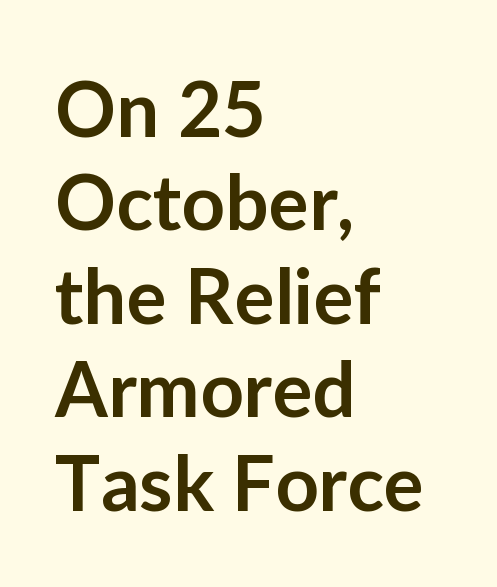
Q: Is the text bold? A: Semi-bold.
Q: Is the text italic (slanted)? A: No, it is upright.
Q: Is the typeface a serif or a sans-serif typeface? A: Sans-serif.
Q: Is the text underlined? A: No.
Q: How is the paragraph aligned? A: Left-aligned.
Q: Is the spacing between letters normal or unusually wide? A: Normal.
Q: Width (condensed, normal, or wide)? A: Normal.
Q: Stroke contrast? A: Low.
Q: x-height? A: Medium.
Q: Monospaced? A: No.
